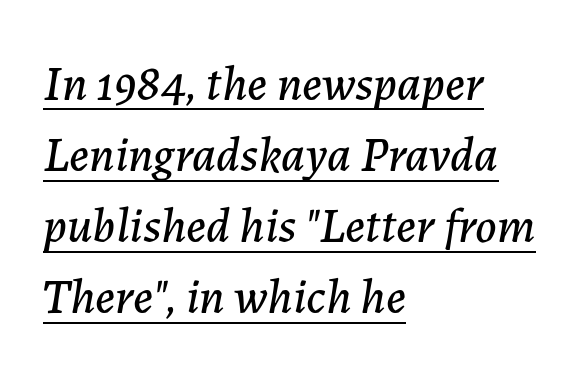
The image shows 49 px text type, italic (leaning right); set left-aligned, normal line spacing (1.45x), normal letter spacing, underlined; low stroke contrast and a medium x-height.
